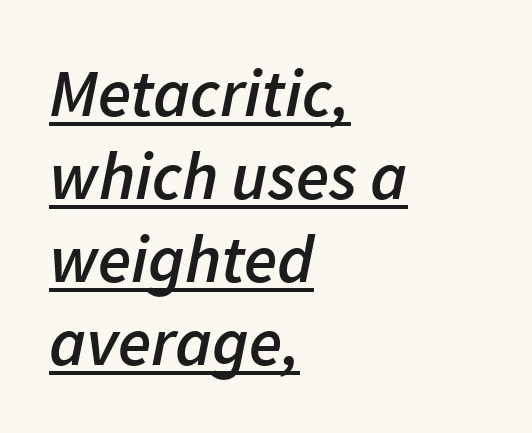
Q: Is the text bold? A: Semi-bold.
Q: Is the text italic (slanted)? A: Yes, it leans right by about 11 degrees.
Q: Is the text underlined? A: Yes.
Q: How is the paragraph aligned? A: Left-aligned.
Q: Is the spacing between letters normal or unusually wide? A: Normal.
Q: Width (condensed, normal, or wide)? A: Normal.
Q: Stroke contrast? A: Low.
Q: x-height? A: Medium.
Q: Monospaced? A: No.
